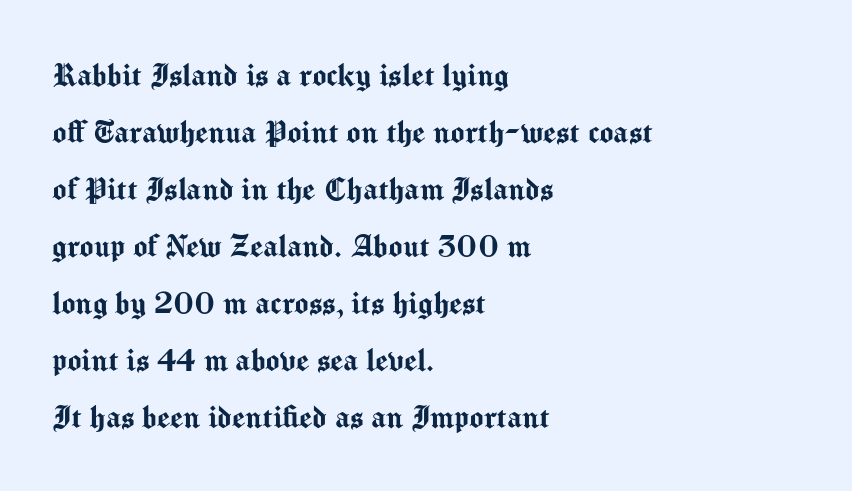
The image shows 37 px sans-serif type, upright; set left-aligned, normal line spacing (1.54x), normal letter spacing, not underlined; medium stroke contrast and a medium x-height.
